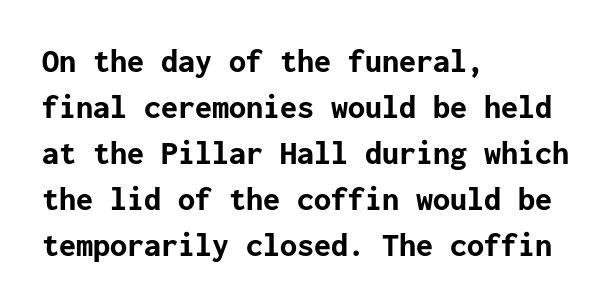
Q: Is the text bold? A: Yes.
Q: Is the text italic (slanted)? A: No, it is upright.
Q: Is the typeface a serif or a sans-serif typeface? A: Sans-serif.
Q: Is the text underlined? A: No.
Q: How is the paragraph aligned? A: Left-aligned.
Q: Is the spacing between letters normal or unusually wide? A: Normal.
Q: Is the spacing between lines tight, normal or loose? A: Normal.
Q: Width (condensed, normal, or wide)? A: Normal.
Q: Stroke contrast? A: Low.
Q: x-height? A: Medium.
